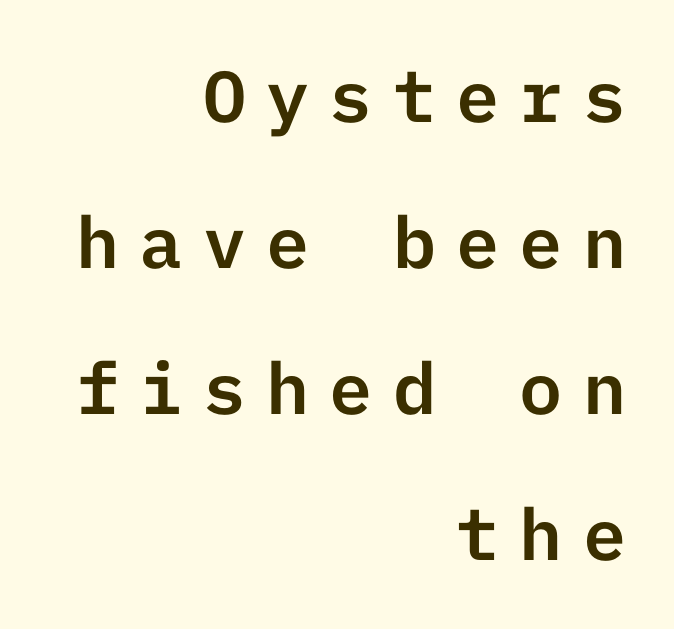
Q: Is the text italic (slanted)? A: No, it is upright.
Q: Is the typeface a serif or a sans-serif typeface? A: Sans-serif.
Q: Is the text underlined? A: No.
Q: How is the paragraph aligned? A: Right-aligned.
Q: Is the spacing between letters normal or unusually wide? A: Unusually wide.
Q: Is the spacing between lines tight, normal or loose? A: Loose.
Q: Width (condensed, normal, or wide)? A: Normal.
Q: Stroke contrast? A: Low.
Q: x-height? A: Medium.
